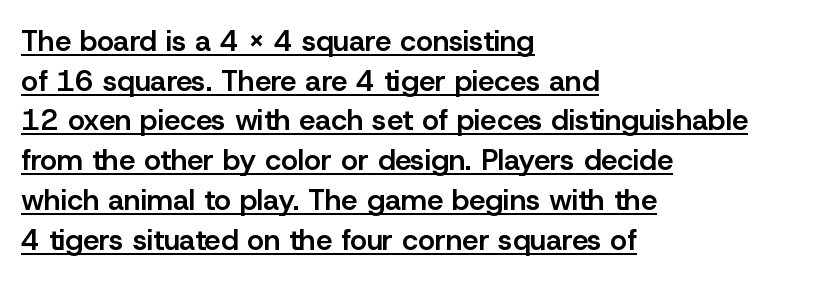
The image shows 29 px semibold sans-serif type, upright; set left-aligned, normal line spacing (1.37x), normal letter spacing, underlined; low stroke contrast and a medium x-height.
